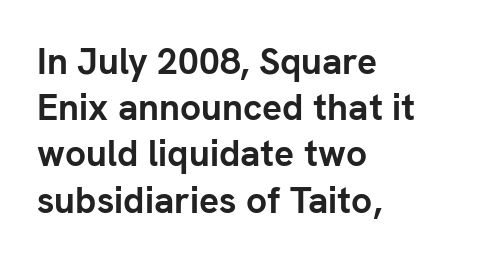
The image shows 37 px semibold sans-serif type, upright; set left-aligned, normal line spacing (1.25x), normal letter spacing, not underlined; low stroke contrast and a medium x-height.
